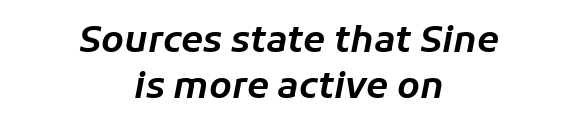
Q: Is the text italic (slanted)? A: Yes, it leans right by about 11 degrees.
Q: Is the text underlined? A: No.
Q: How is the paragraph aligned? A: Centered.
Q: Is the spacing between letters normal or unusually wide? A: Normal.
Q: Is the spacing between lines tight, normal or loose? A: Normal.
Q: Width (condensed, normal, or wide)? A: Normal.
Q: Stroke contrast? A: Low.
Q: x-height? A: Medium.
Q: Monospaced? A: No.
